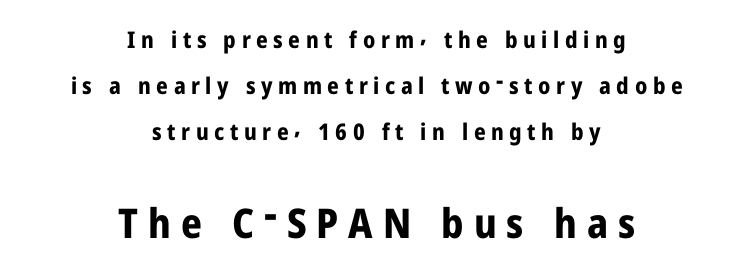
{"serif": "no", "italic": "no", "bold": "yes", "weight": "bold", "width": "condensed", "stroke_contrast": "low", "x_height": "medium", "monospaced": "no", "underline": "no", "align": "center", "line_spacing": "loose", "line_spacing_ratio": 2.01, "letter_spacing": "wide", "letter_spacing_em": 0.24, "larger_block": "second", "size_ratio": 1.78, "glyph_px": 41}
